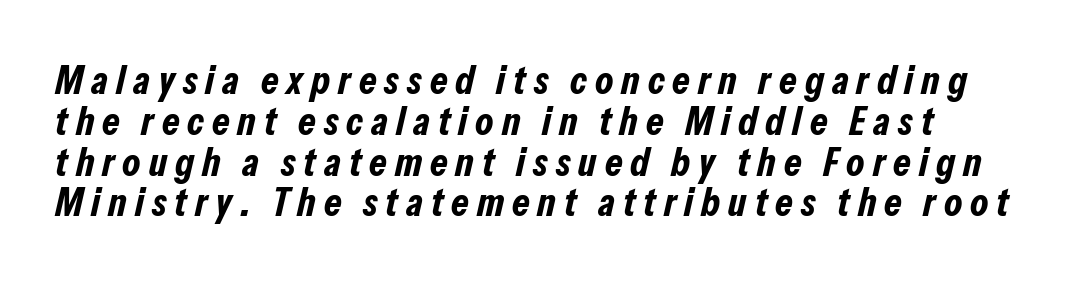
Q: Is the text bold? A: Yes.
Q: Is the text italic (slanted)? A: Yes, it leans right by about 13 degrees.
Q: Is the text underlined? A: No.
Q: How is the paragraph aligned? A: Left-aligned.
Q: Is the spacing between letters normal or unusually wide? A: Unusually wide.
Q: Is the spacing between lines tight, normal or loose? A: Tight.
Q: Width (condensed, normal, or wide)? A: Condensed.
Q: Stroke contrast? A: Low.
Q: x-height? A: Medium.
Q: Monospaced? A: No.
